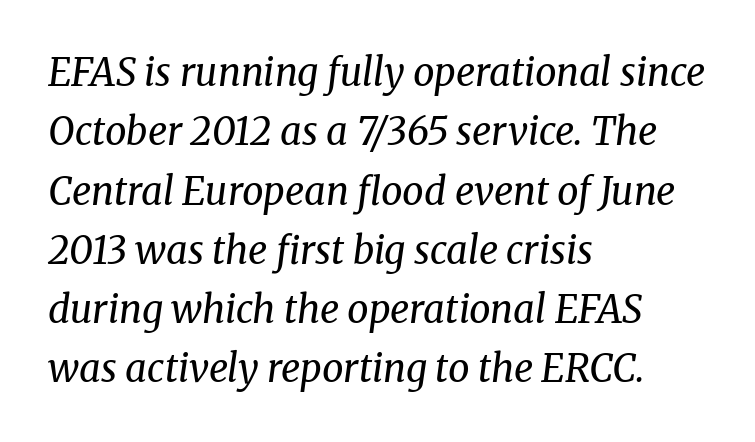
There's an unmistakable incline to the writing here. The typesetter chose a ragged-right arrangement here. No heavy texture on the line: the type isn't bold. Is this a sans? No — the strokes have serifs. Observe the ordinary spacing: letters are neighbours, not strangers. This rendering features lettering with no underline.
